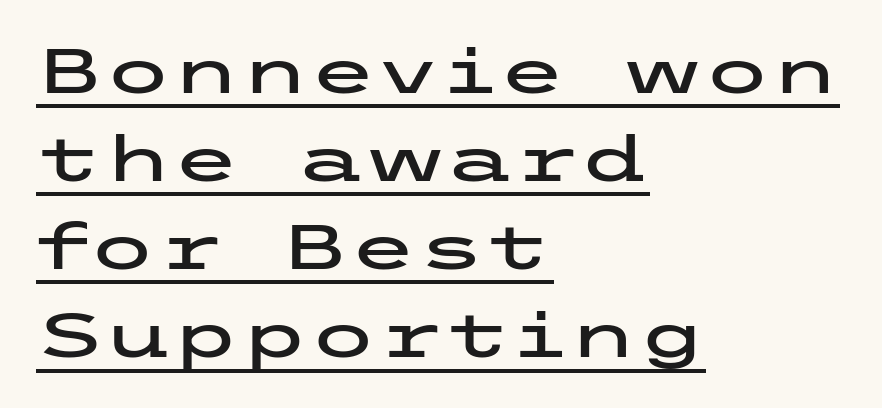
Q: Is the text italic (slanted)? A: No, it is upright.
Q: Is the typeface a serif or a sans-serif typeface? A: Sans-serif.
Q: Is the text underlined? A: Yes.
Q: How is the paragraph aligned? A: Left-aligned.
Q: Is the spacing between letters normal or unusually wide? A: Normal.
Q: Is the spacing between lines tight, normal or loose? A: Normal.
Q: Width (condensed, normal, or wide)? A: Wide.
Q: Stroke contrast? A: Low.
Q: x-height? A: Medium.
